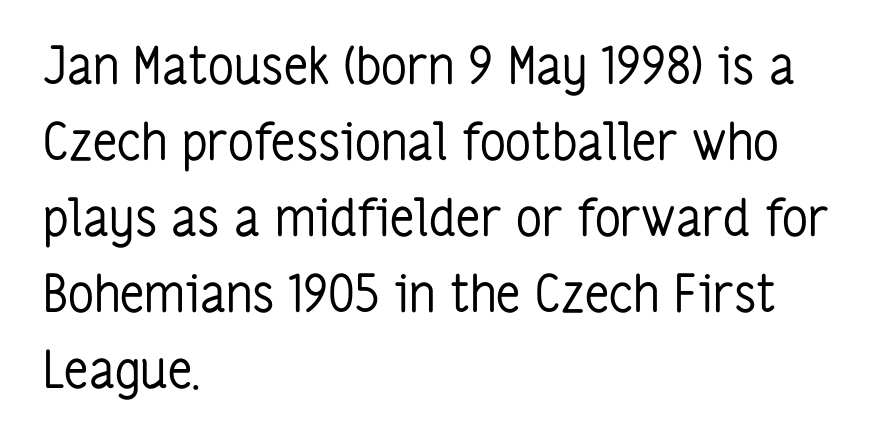
The image shows 51 px regular-weight, condensed sans-serif type, upright; set left-aligned, normal line spacing (1.49x), normal letter spacing, not underlined; low stroke contrast and a medium x-height.
